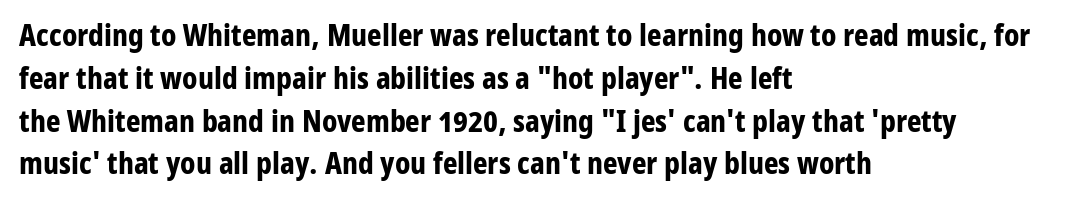
{"serif": "no", "italic": "no", "bold": "yes", "weight": "bold", "width": "condensed", "stroke_contrast": "low", "x_height": "medium", "monospaced": "no", "underline": "no", "align": "left", "line_spacing": "normal", "line_spacing_ratio": 1.38, "letter_spacing": "normal", "letter_spacing_em": 0.0, "glyph_px": 31}
